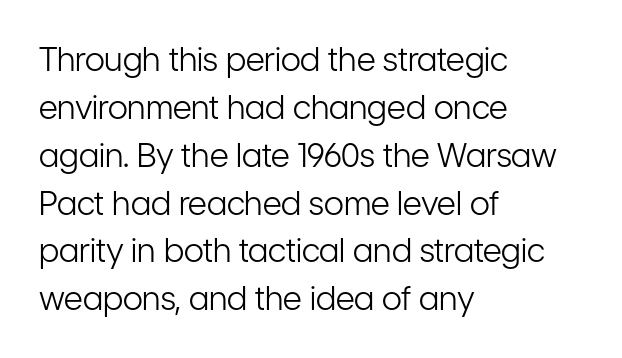
Q: Is the text bold? A: No.
Q: Is the text italic (slanted)? A: No, it is upright.
Q: Is the typeface a serif or a sans-serif typeface? A: Sans-serif.
Q: Is the text underlined? A: No.
Q: How is the paragraph aligned? A: Left-aligned.
Q: Is the spacing between letters normal or unusually wide? A: Normal.
Q: Is the spacing between lines tight, normal or loose? A: Normal.
Q: Width (condensed, normal, or wide)? A: Condensed.
Q: Stroke contrast? A: Low.
Q: x-height? A: Medium.
Q: Monospaced? A: No.
